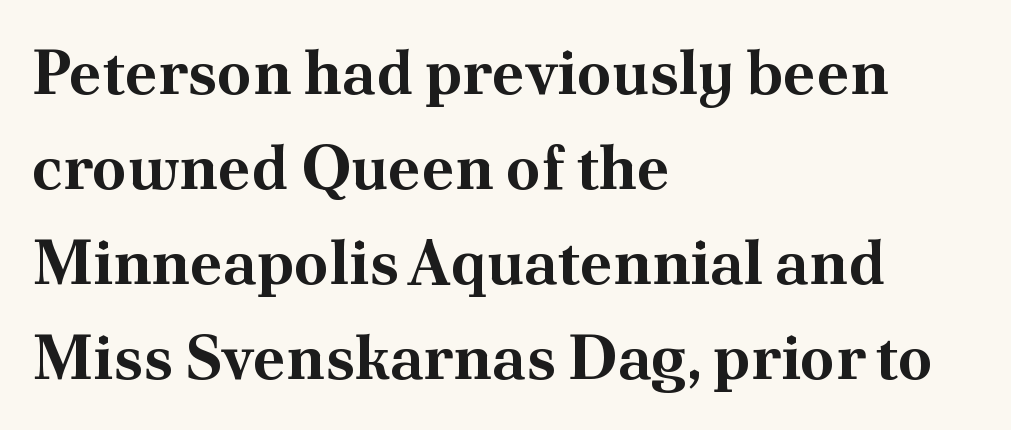
In terms of letterspacing, this is plain default setting. The baseline area is clear. Spacing verdict: proportional, widths tailored to each character. The passage is arranged the way most books set body copy — flush left.
